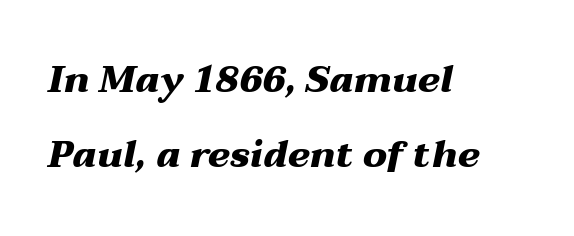
The image shows 37 px heavy, wide type, italic (leaning right); set left-aligned, loose line spacing (2.04x), normal letter spacing, not underlined; medium stroke contrast and a medium x-height.
